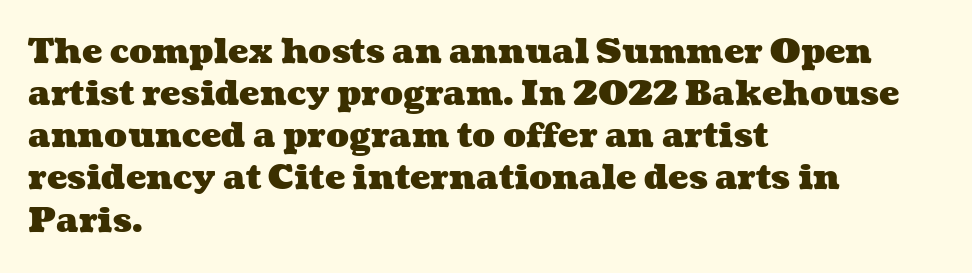
Q: Is the text bold? A: Yes.
Q: Is the text underlined? A: No.
Q: How is the paragraph aligned? A: Left-aligned.
Q: Is the spacing between letters normal or unusually wide? A: Normal.
Q: Width (condensed, normal, or wide)? A: Wide.
Q: Stroke contrast? A: Medium.
Q: x-height? A: Medium.
Q: Monospaced? A: No.
